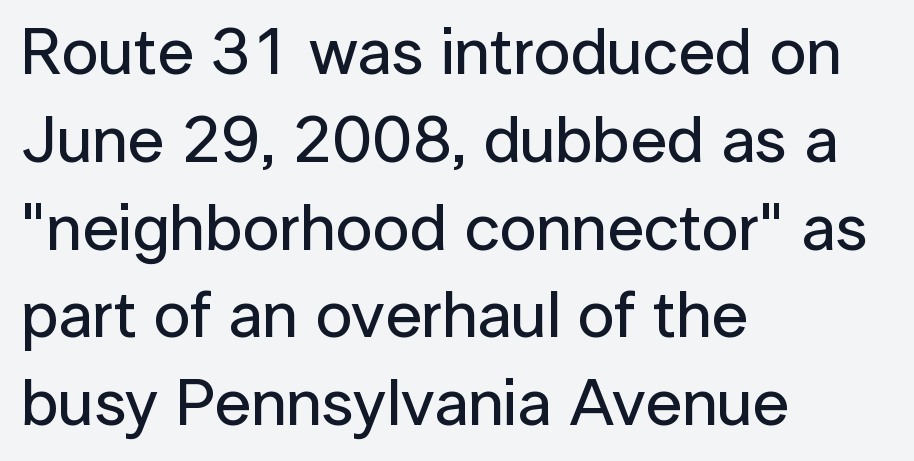
Q: Is the text italic (slanted)? A: No, it is upright.
Q: Is the typeface a serif or a sans-serif typeface? A: Sans-serif.
Q: Is the text underlined? A: No.
Q: How is the paragraph aligned? A: Left-aligned.
Q: Is the spacing between letters normal or unusually wide? A: Normal.
Q: Is the spacing between lines tight, normal or loose? A: Normal.
Q: Width (condensed, normal, or wide)? A: Normal.
Q: Stroke contrast? A: Low.
Q: x-height? A: Medium.
Q: Monospaced? A: No.
